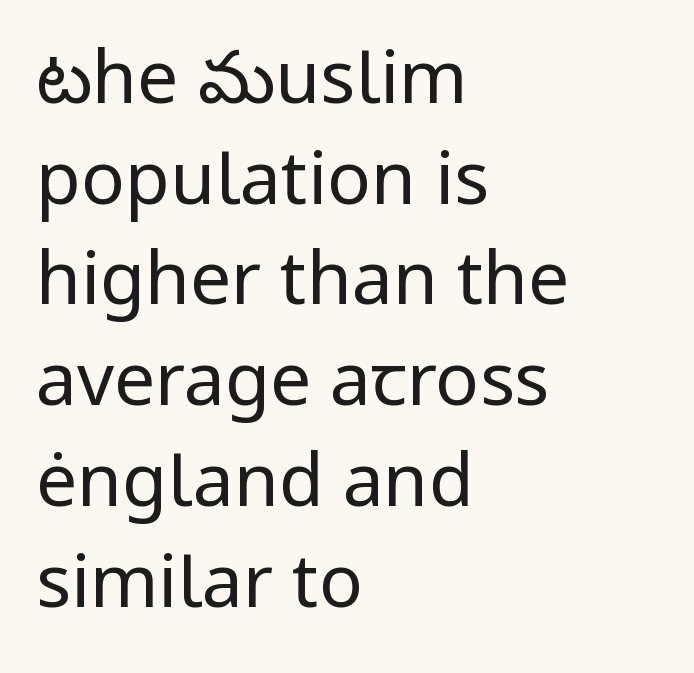
{"serif": "no", "italic": "no", "bold": "no", "weight": "regular", "width": "normal", "stroke_contrast": "low", "x_height": "medium", "monospaced": "no", "underline": "no", "align": "left", "line_spacing": "normal", "line_spacing_ratio": 1.38, "letter_spacing": "normal", "letter_spacing_em": 0.0, "glyph_px": 73}
